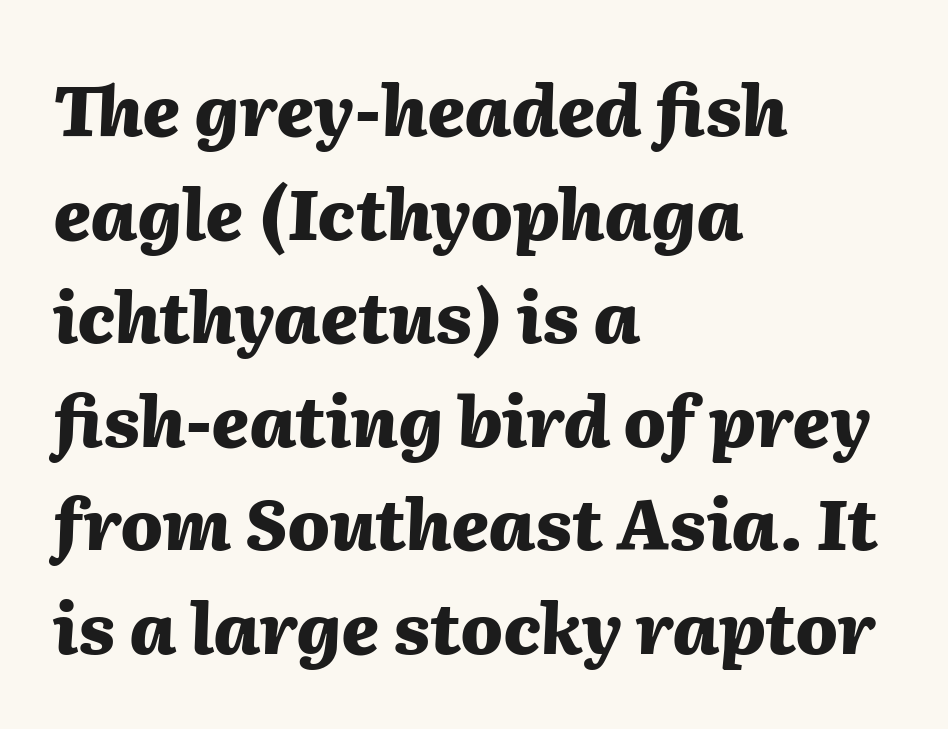
{"italic": "yes", "lean": "right", "slant_degrees": 2, "bold": "yes", "weight": "heavy", "width": "normal", "stroke_contrast": "medium", "x_height": "medium", "monospaced": "no", "underline": "no", "align": "left", "line_spacing": "normal", "line_spacing_ratio": 1.48, "letter_spacing": "normal", "letter_spacing_em": 0.0, "glyph_px": 70}
